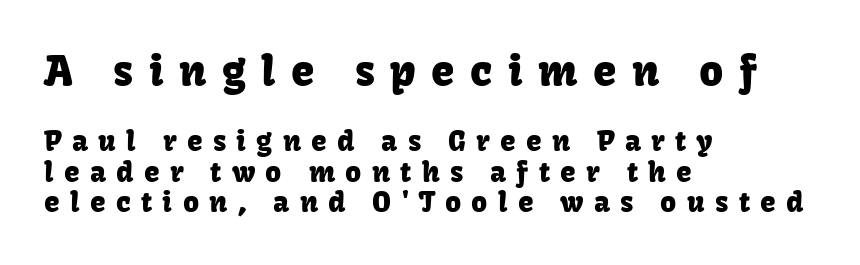
{"serif": "no", "italic": "no", "width": "normal", "stroke_contrast": "low", "x_height": "medium", "monospaced": "no", "underline": "no", "align": "left", "line_spacing": "tight", "line_spacing_ratio": 1.09, "letter_spacing": "wide", "letter_spacing_em": 0.37, "larger_block": "first", "size_ratio": 1.5, "glyph_px": 42}
